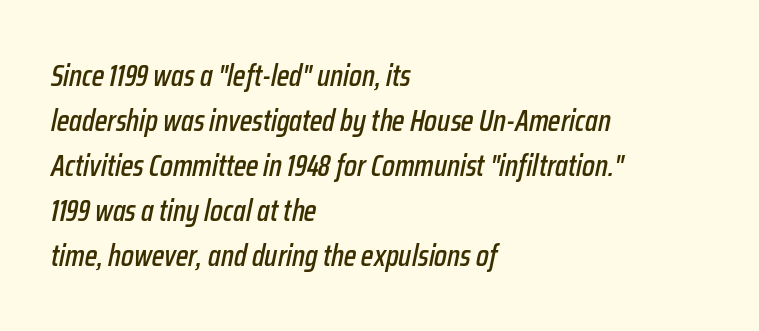
The image shows 30 px condensed type, italic (leaning right); set left-aligned, normal line spacing (1.5x), normal letter spacing, not underlined; low stroke contrast and a medium x-height.
